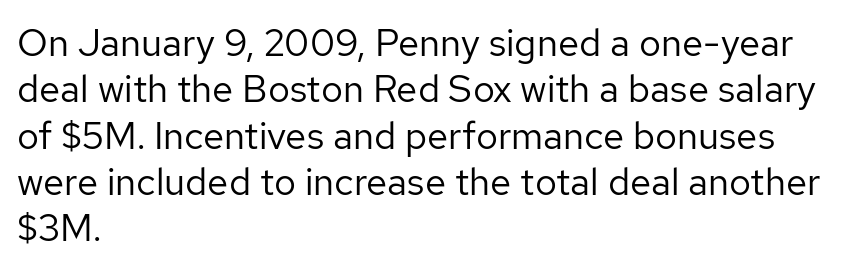
{"serif": "no", "italic": "no", "bold": "no", "weight": "regular", "width": "normal", "stroke_contrast": "low", "x_height": "medium", "monospaced": "no", "underline": "no", "align": "left", "line_spacing_ratio": 1.22, "letter_spacing": "normal", "letter_spacing_em": 0.0, "glyph_px": 38}
